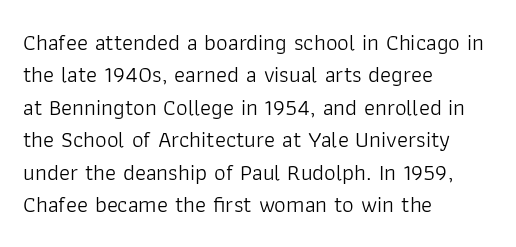
Q: Is the text bold? A: No.
Q: Is the text italic (slanted)? A: No, it is upright.
Q: Is the text underlined? A: No.
Q: How is the paragraph aligned? A: Left-aligned.
Q: Is the spacing between letters normal or unusually wide? A: Normal.
Q: Is the spacing between lines tight, normal or loose? A: Normal.
